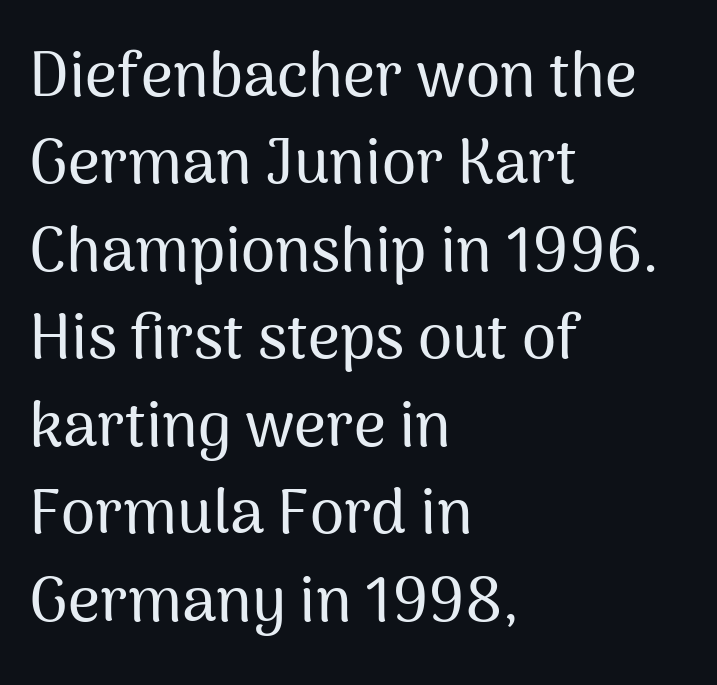
{"serif": "no", "italic": "no", "width": "normal", "stroke_contrast": "medium", "x_height": "medium", "monospaced": "no", "underline": "no", "align": "left", "line_spacing": "normal", "line_spacing_ratio": 1.41, "letter_spacing": "normal", "letter_spacing_em": 0.0, "glyph_px": 62}
